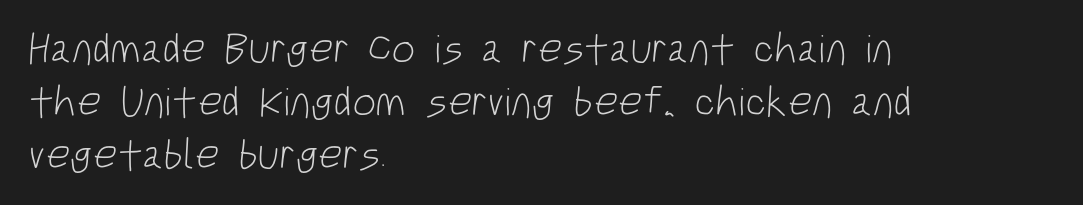
Q: Is the text bold? A: No.
Q: Is the typeface a serif or a sans-serif typeface? A: Sans-serif.
Q: Is the text underlined? A: No.
Q: How is the paragraph aligned? A: Left-aligned.
Q: Is the spacing between letters normal or unusually wide? A: Normal.
Q: Is the spacing between lines tight, normal or loose? A: Normal.
Q: Width (condensed, normal, or wide)? A: Condensed.
Q: Stroke contrast? A: Low.
Q: x-height? A: Large.
Q: Monospaced? A: No.
